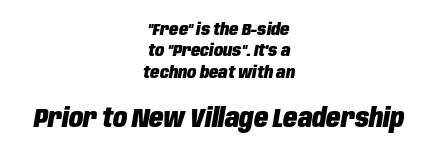
Underlining? Definitely not there. Caption: standard tracking, unaltered. There's an unmistakable incline to the writing here. Typesetter's note — lower block bumped up in size, upper block left smaller. The sample has been set heavy, in full bold.
